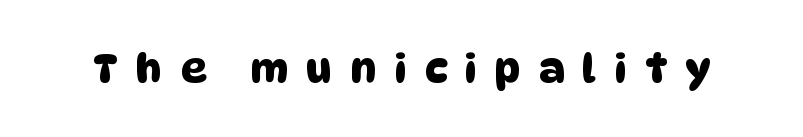
Descenders are the only things crossing below the line. Tracking value appears strongly positive — letters spread wide. Think of a printed novel: that variable character pitch is what you see here. This rendering employs a face without finishing strokes, i.e., a sans-serif.
